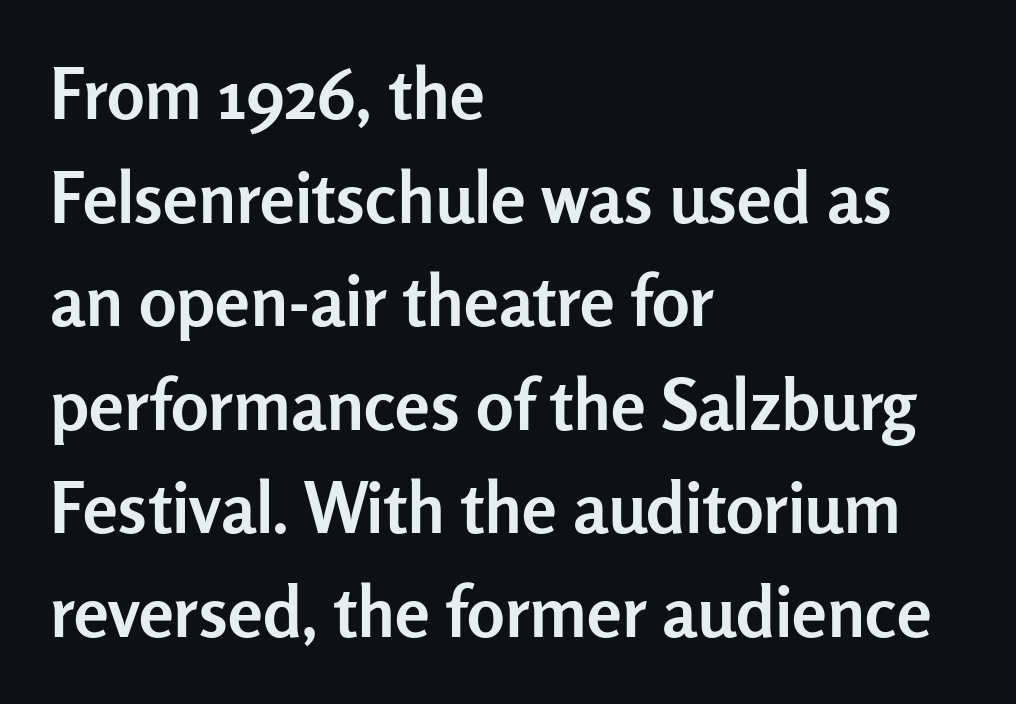
The image shows 70 px semibold sans-serif type, upright; set left-aligned, normal line spacing (1.48x), normal letter spacing, not underlined; low stroke contrast and a medium x-height.
